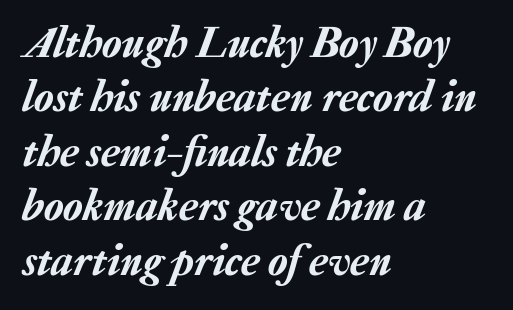
The image shows 45 px text type, italic (leaning right); set left-aligned, line spacing 1.21x, normal letter spacing, not underlined; low stroke contrast and a medium x-height.
